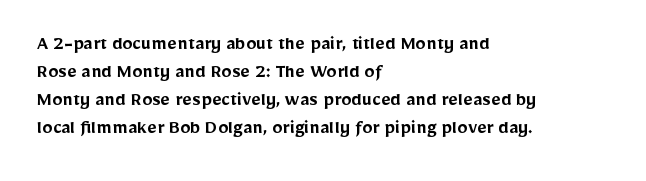
The image shows 21 px text type, upright; set left-aligned, normal line spacing (1.34x), normal letter spacing, not underlined.
